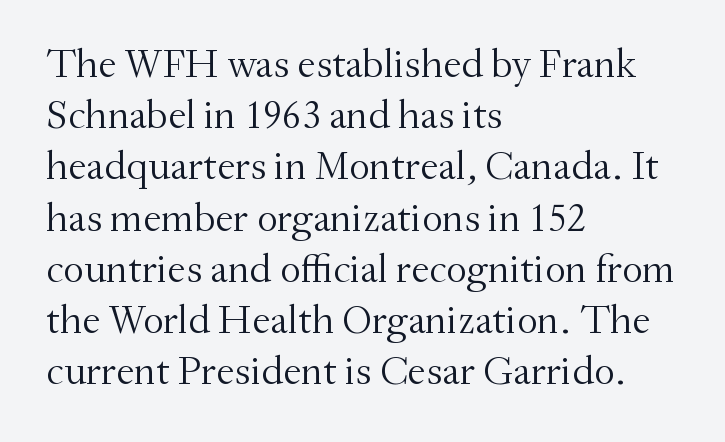
The image shows 41 px light serif type, upright; set left-aligned, normal line spacing (1.25x), normal letter spacing, not underlined; medium stroke contrast and a small x-height.
